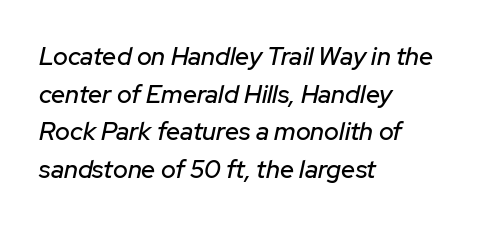
{"italic": "yes", "lean": "right", "slant_degrees": 12, "underline": "no", "align": "left", "line_spacing": "normal", "line_spacing_ratio": 1.51, "letter_spacing": "normal", "letter_spacing_em": 0.0, "glyph_px": 25}
